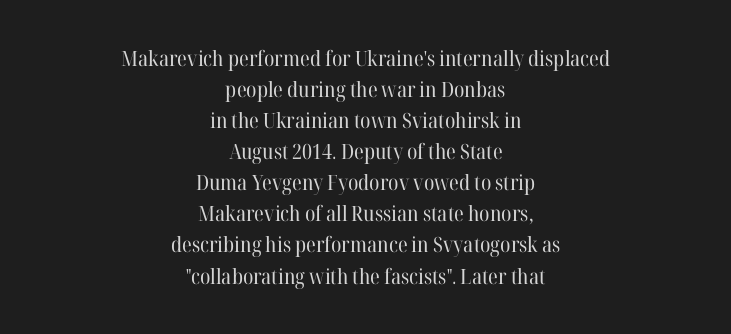
The image shows 21 px text type, upright; set centered, normal line spacing (1.48x), normal letter spacing, not underlined.
